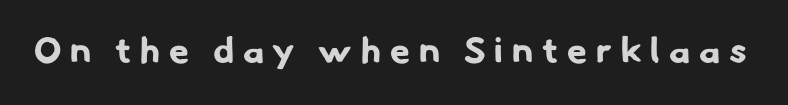
Q: Is the text bold? A: Yes.
Q: Is the typeface a serif or a sans-serif typeface? A: Sans-serif.
Q: Is the text underlined? A: No.
Q: Is the spacing between letters normal or unusually wide? A: Unusually wide.
Q: Width (condensed, normal, or wide)? A: Normal.
Q: Stroke contrast? A: Low.
Q: x-height? A: Small.
Q: Monospaced? A: No.
